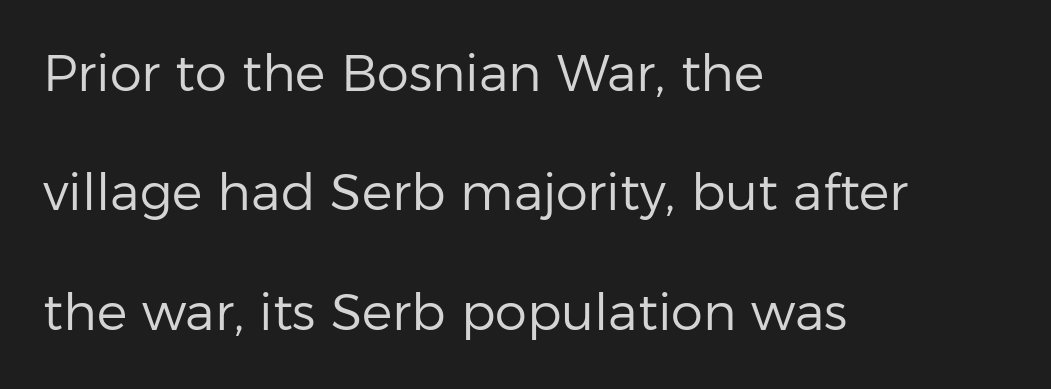
The image shows 51 px regular-weight sans-serif type, upright; set left-aligned, loose line spacing (2.34x), normal letter spacing, not underlined; low stroke contrast and a medium x-height.
